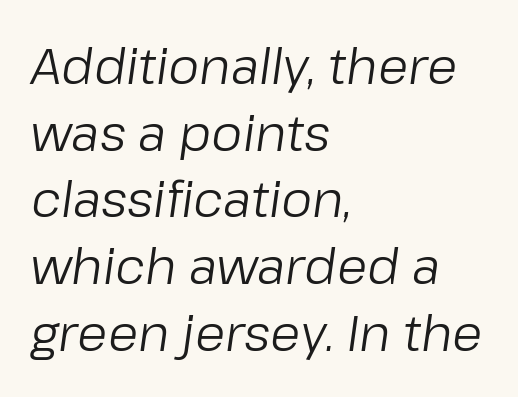
The image shows 49 px regular-weight type, italic (leaning right); set left-aligned, normal line spacing (1.36x), normal letter spacing, not underlined; low stroke contrast and a medium x-height.
